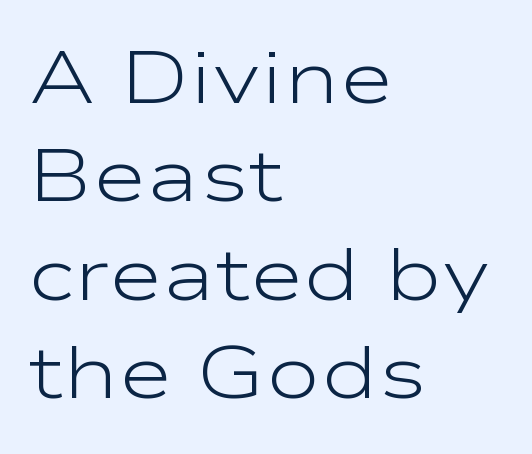
Q: Is the text bold? A: No.
Q: Is the text italic (slanted)? A: No, it is upright.
Q: Is the typeface a serif or a sans-serif typeface? A: Sans-serif.
Q: Is the text underlined? A: No.
Q: How is the paragraph aligned? A: Left-aligned.
Q: Is the spacing between letters normal or unusually wide? A: Normal.
Q: Is the spacing between lines tight, normal or loose? A: Normal.
Q: Width (condensed, normal, or wide)? A: Wide.
Q: Stroke contrast? A: Low.
Q: x-height? A: Medium.
Q: Monospaced? A: No.
